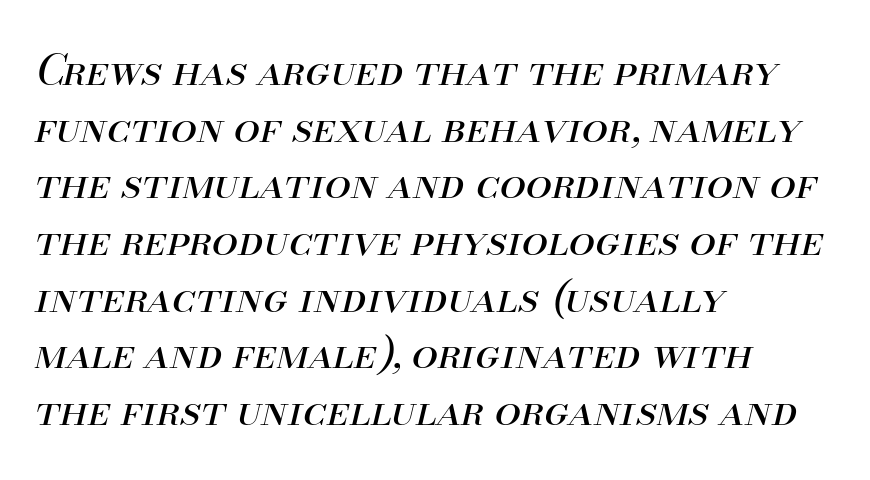
A student would call this left alignment; a typographer would say flush left, rag right. Yep, that's italic — everything's leaning. Anything drawn beneath the words? Only blank space. Is the type heavy? It reads as light-to-regular instead. Spacing verdict: proportional, widths tailored to each character. The type is set solid horizontally, with unmodified tracking.
